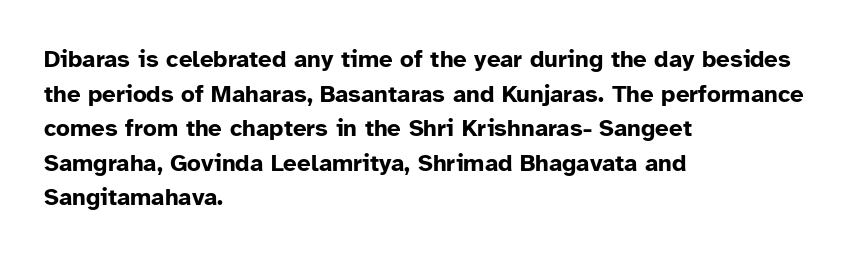
Q: Is the text bold? A: Yes.
Q: Is the text italic (slanted)? A: No, it is upright.
Q: Is the text underlined? A: No.
Q: How is the paragraph aligned? A: Left-aligned.
Q: Is the spacing between letters normal or unusually wide? A: Normal.
Q: Is the spacing between lines tight, normal or loose? A: Normal.
